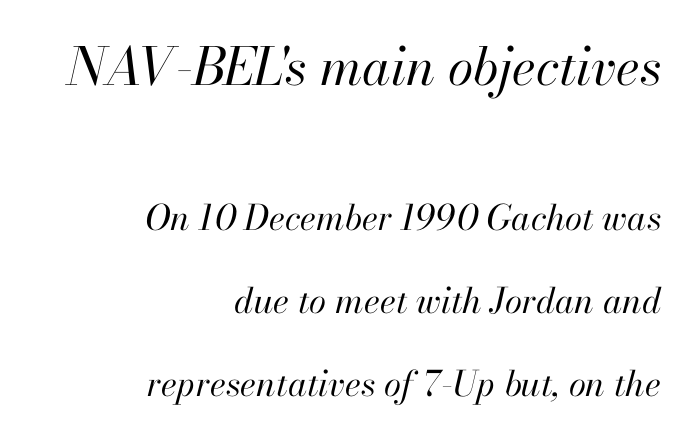
Italic: yes, the glyphs are oblique. The first block has been scaled up relative to the second. These lines stack with their right ends in a neat column. Students, note that the glyphs here touch the page at normal intervals.
